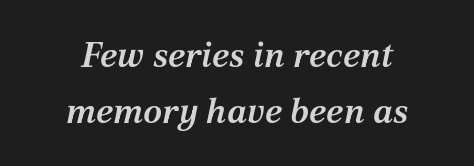
{"serif": "yes", "italic": "yes", "lean": "right", "slant_degrees": 12, "bold": "semi", "weight": "semibold", "width": "normal", "stroke_contrast": "medium", "x_height": "medium", "monospaced": "no", "underline": "no", "align": "center", "line_spacing": "normal", "line_spacing_ratio": 1.6, "letter_spacing": "normal", "letter_spacing_em": 0.0, "glyph_px": 35}
